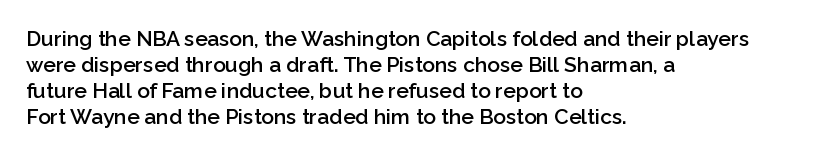
Q: Is the text bold? A: Semi-bold.
Q: Is the text italic (slanted)? A: No, it is upright.
Q: Is the text underlined? A: No.
Q: How is the paragraph aligned? A: Left-aligned.
Q: Is the spacing between letters normal or unusually wide? A: Normal.
